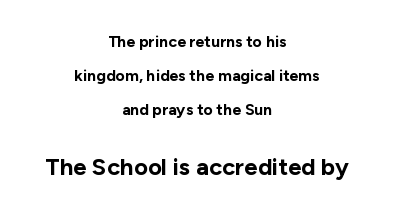
The image shows 24 px bold type, upright; set centered, loose line spacing (2.12x), normal letter spacing, not underlined; the second (bottom) block is 1.5x larger.
